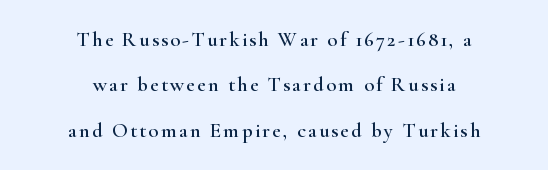
Q: Is the text italic (slanted)? A: No, it is upright.
Q: Is the text underlined? A: No.
Q: How is the paragraph aligned? A: Centered.
Q: Is the spacing between lines tight, normal or loose? A: Loose.
